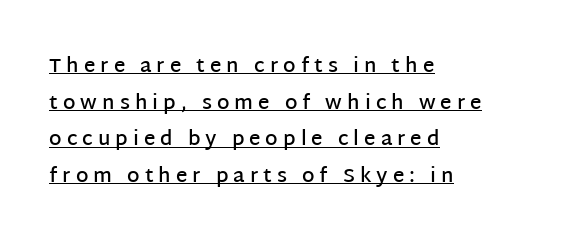
The image shows 20 px text type, upright; set left-aligned, line spacing 1.83x, unusually wide letter spacing (+0.25 em), underlined.
